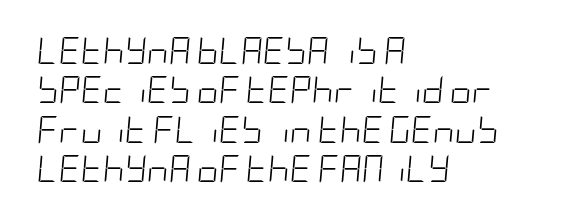
{"italic": "yes", "lean": "right", "slant_degrees": 5, "bold": "no", "underline": "no", "align": "left", "line_spacing": "normal", "line_spacing_ratio": 1.46, "letter_spacing": "normal", "letter_spacing_em": 0.0, "glyph_px": 27}
